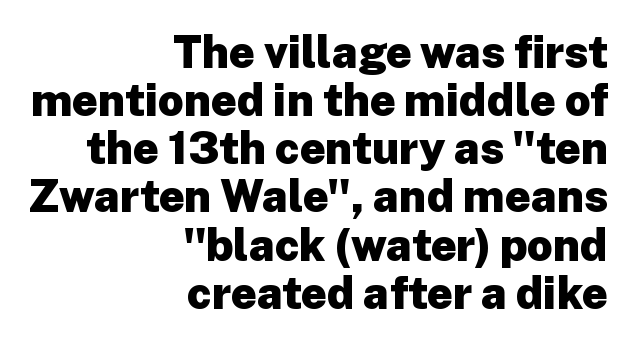
Q: Is the text bold? A: Yes.
Q: Is the text italic (slanted)? A: No, it is upright.
Q: Is the typeface a serif or a sans-serif typeface? A: Sans-serif.
Q: Is the text underlined? A: No.
Q: How is the paragraph aligned? A: Right-aligned.
Q: Is the spacing between letters normal or unusually wide? A: Normal.
Q: Is the spacing between lines tight, normal or loose? A: Tight.
Q: Width (condensed, normal, or wide)? A: Normal.
Q: Stroke contrast? A: Low.
Q: x-height? A: Medium.
Q: Monospaced? A: No.
